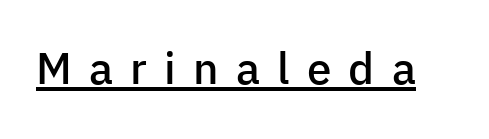
Q: Is the text bold? A: Semi-bold.
Q: Is the text italic (slanted)? A: No, it is upright.
Q: Is the typeface a serif or a sans-serif typeface? A: Sans-serif.
Q: Is the text underlined? A: Yes.
Q: Is the spacing between letters normal or unusually wide? A: Unusually wide.
Q: Width (condensed, normal, or wide)? A: Normal.
Q: Stroke contrast? A: Low.
Q: x-height? A: Medium.
Q: Monospaced? A: No.
